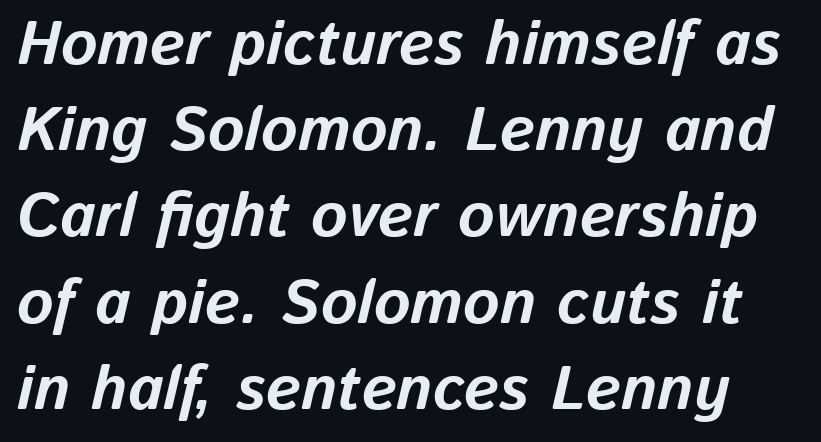
Q: Is the text bold? A: Yes.
Q: Is the text italic (slanted)? A: Yes, it leans right by about 13 degrees.
Q: Is the text underlined? A: No.
Q: Is the spacing between letters normal or unusually wide? A: Normal.
Q: Is the spacing between lines tight, normal or loose? A: Normal.
Q: Width (condensed, normal, or wide)? A: Normal.
Q: Stroke contrast? A: Low.
Q: x-height? A: Medium.
Q: Monospaced? A: No.
